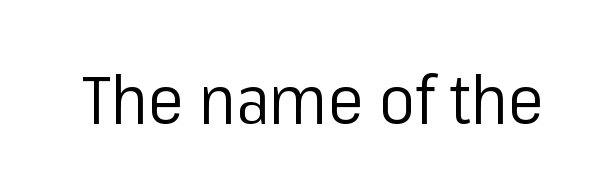
{"serif": "no", "italic": "no", "bold": "no", "weight": "regular", "width": "normal", "stroke_contrast": "low", "x_height": "medium", "monospaced": "no", "underline": "no", "letter_spacing": "normal", "letter_spacing_em": 0.0, "glyph_px": 67}
